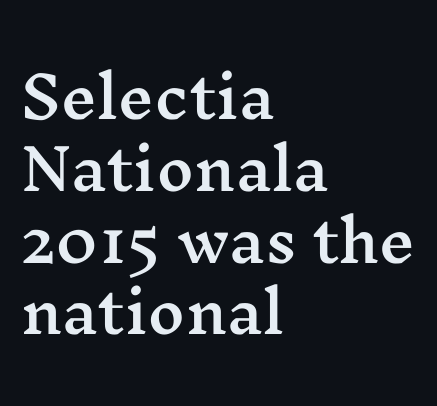
Q: Is the text italic (slanted)? A: No, it is upright.
Q: Is the typeface a serif or a sans-serif typeface? A: Serif.
Q: Is the text underlined? A: No.
Q: How is the paragraph aligned? A: Left-aligned.
Q: Is the spacing between letters normal or unusually wide? A: Normal.
Q: Is the spacing between lines tight, normal or loose? A: Normal.
Q: Width (condensed, normal, or wide)? A: Wide.
Q: Stroke contrast? A: Medium.
Q: x-height? A: Medium.
Q: Monospaced? A: No.
